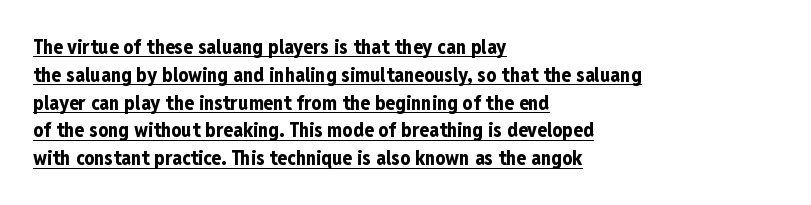
{"italic": "no", "bold": "yes", "underline": "yes", "align": "left", "line_spacing": "normal", "line_spacing_ratio": 1.39, "letter_spacing": "normal", "letter_spacing_em": 0.0, "glyph_px": 20}
